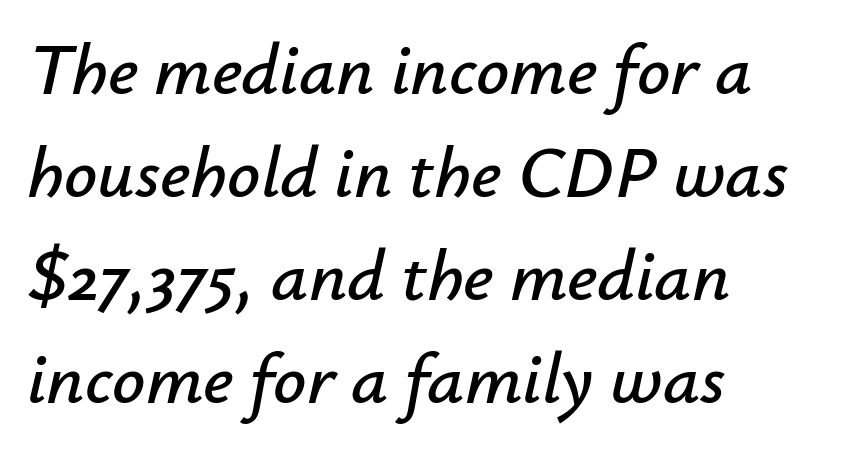
The image shows 73 px text type, italic (leaning right); set left-aligned, normal line spacing (1.41x), normal letter spacing, not underlined; low stroke contrast and a small x-height.
